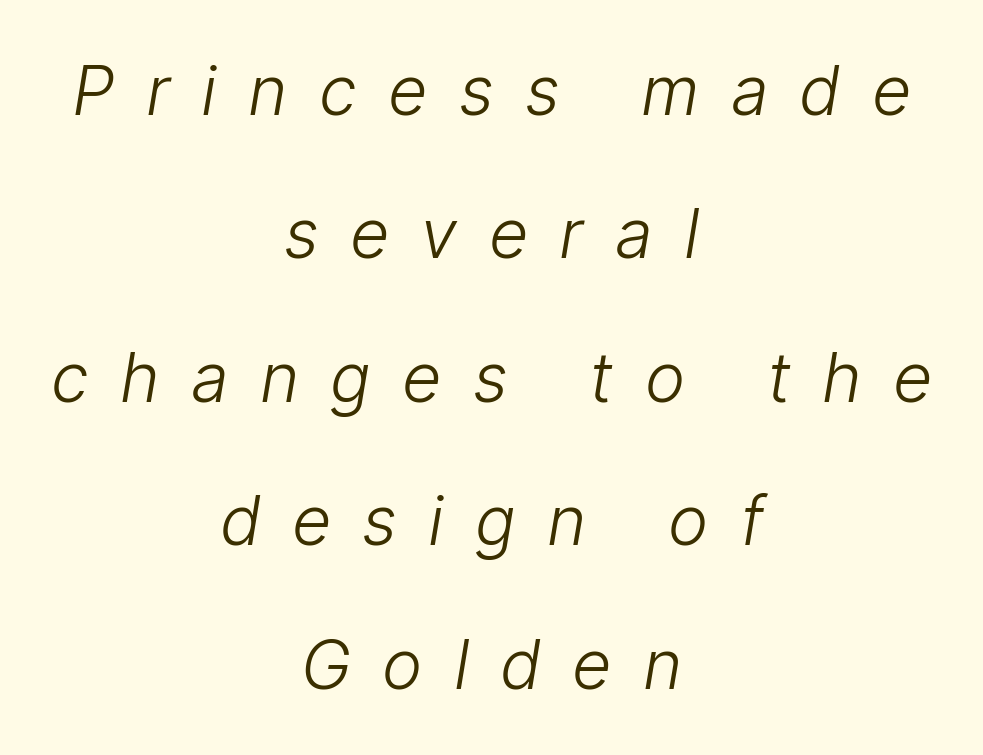
Display-style spreading of the glyphs; the letterfit is very open. The strokes are not fattened; the text isn't bold. The passage shown is typed in a proportional face where columns would drift. Characters are canted at an angle relative to the baseline's perpendicular.
